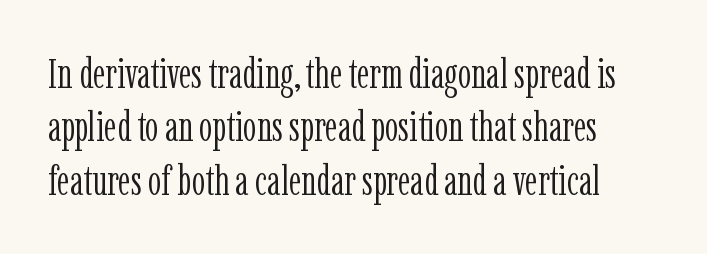
{"serif": "yes", "italic": "no", "bold": "no", "weight": "light", "width": "condensed", "stroke_contrast": "low", "x_height": "medium", "monospaced": "no", "underline": "no", "align": "left", "line_spacing": "normal", "line_spacing_ratio": 1.27, "letter_spacing": "normal", "letter_spacing_em": 0.0, "glyph_px": 42}
